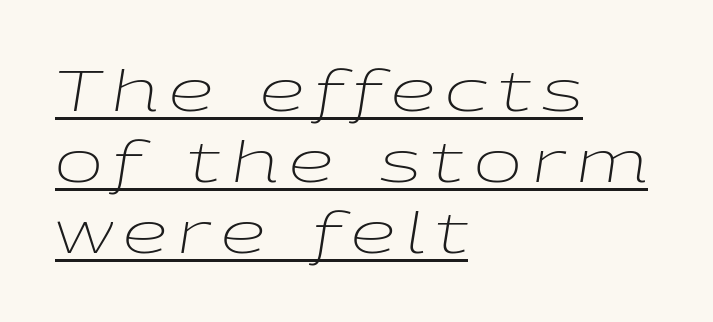
The image shows 57 px light, wide type, italic (leaning right); set left-aligned, normal line spacing (1.25x), underlined; low stroke contrast and a medium x-height.
